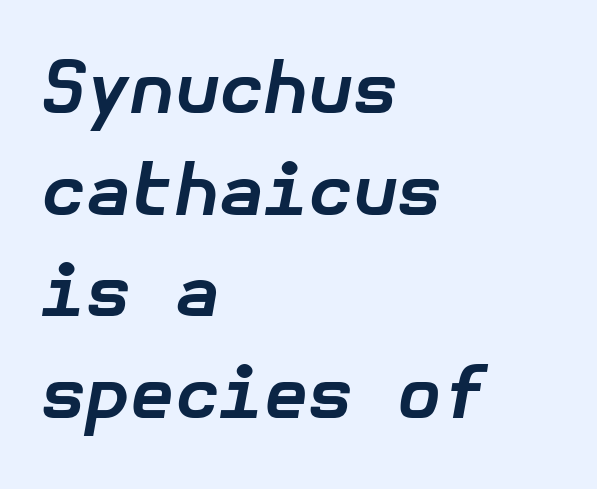
The image shows 72 px bold type, italic (leaning right); set left-aligned, normal line spacing (1.41x), normal letter spacing, not underlined; low stroke contrast and a medium x-height.
